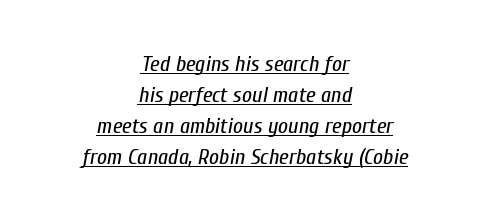
The image shows 22 px text type, italic (leaning right); set centered, normal line spacing (1.41x), normal letter spacing, underlined.
